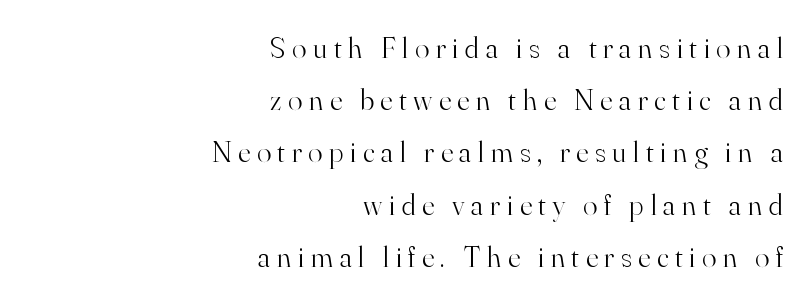
The image shows 30 px light serif type, upright; set right-aligned, line spacing 1.74x, unusually wide letter spacing (+0.22 em), not underlined; high stroke contrast and a small x-height.
